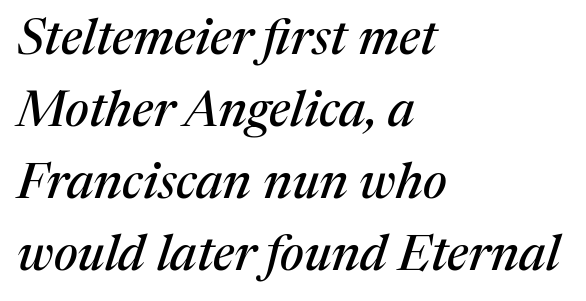
{"serif": "yes", "italic": "yes", "lean": "right", "slant_degrees": 17, "width": "normal", "stroke_contrast": "medium", "x_height": "medium", "monospaced": "no", "underline": "no", "align": "left", "line_spacing": "normal", "line_spacing_ratio": 1.44, "letter_spacing": "normal", "letter_spacing_em": 0.0, "glyph_px": 50}
